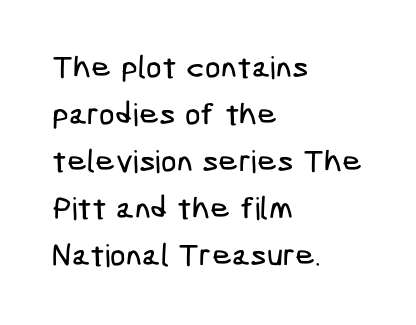
The image shows 31 px condensed sans-serif type; set left-aligned, normal line spacing (1.52x), normal letter spacing, not underlined; low stroke contrast and a medium x-height.
